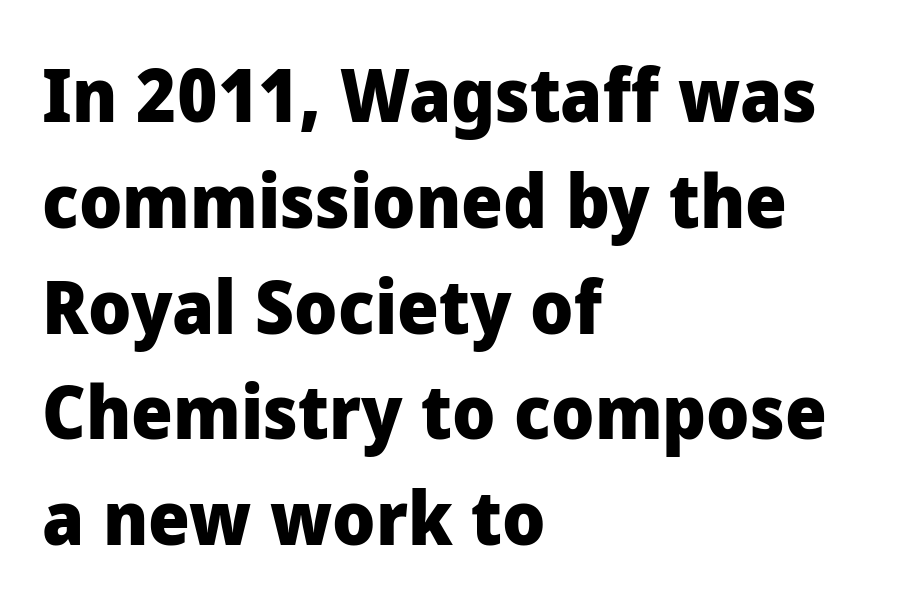
A dark, heavy texture on the line: the type is bold. Does the leading feel generous? No, just average. These lines keep a tight, regular rhythm from letter to letter. The axis of the letterforms is exactly vertical.
